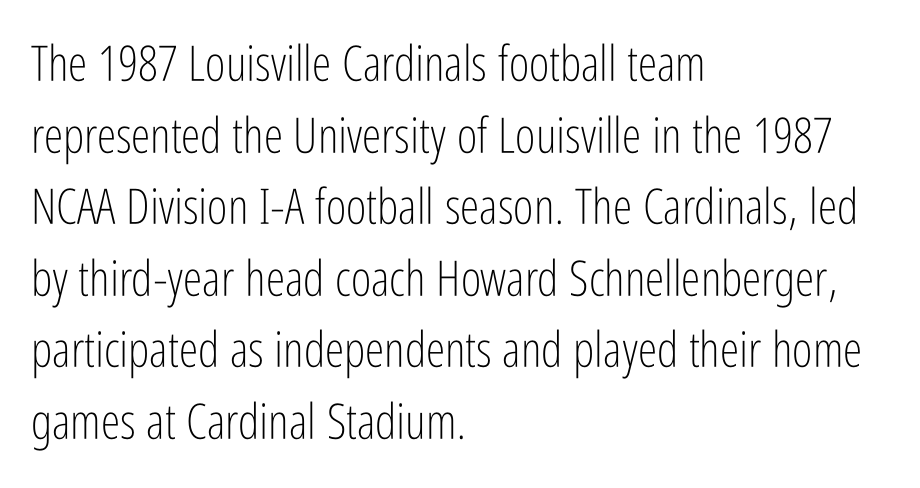
{"serif": "no", "italic": "no", "bold": "no", "weight": "light", "width": "condensed", "stroke_contrast": "low", "x_height": "medium", "monospaced": "no", "underline": "no", "align": "left", "line_spacing": "normal", "line_spacing_ratio": 1.46, "letter_spacing": "normal", "letter_spacing_em": 0.0, "glyph_px": 49}
